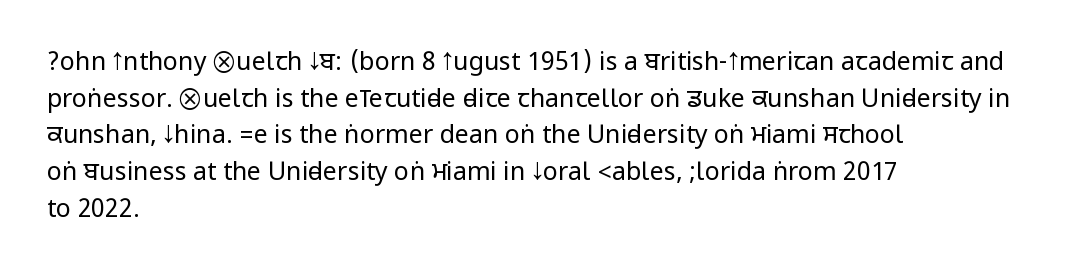
The image shows 25 px text type, upright; set left-aligned, normal line spacing (1.47x), normal letter spacing, not underlined.
